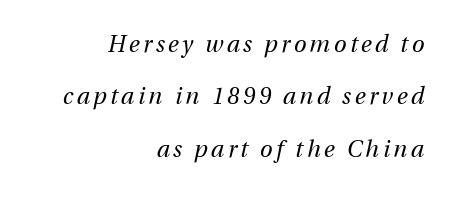
Q: Is the text bold? A: No.
Q: Is the text italic (slanted)? A: Yes, it leans right by about 13 degrees.
Q: Is the text underlined? A: No.
Q: How is the paragraph aligned? A: Right-aligned.
Q: Is the spacing between lines tight, normal or loose? A: Loose.
